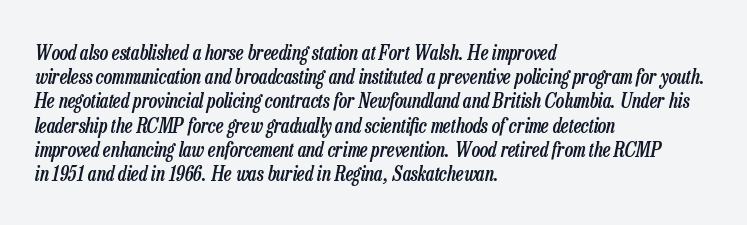
Q: Is the text bold? A: Semi-bold.
Q: Is the text italic (slanted)? A: Yes, it leans right by about 13 degrees.
Q: Is the text underlined? A: No.
Q: How is the paragraph aligned? A: Left-aligned.
Q: Is the spacing between letters normal or unusually wide? A: Normal.
